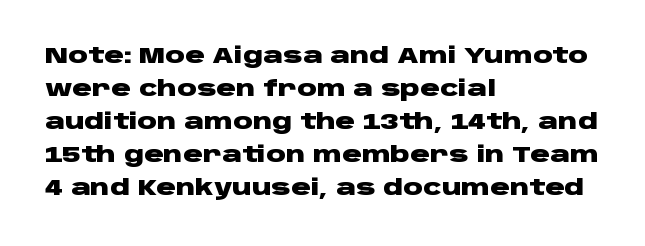
You'd pick this weight for a headline — it's a proper bold. The lettering holds an erect, upright posture throughout. Glance below the letters and you will spot only blank space. Layout note: lines flush left. Characters follow at the spacing the type designer built in. These lines sit exactly where default settings would place them.
